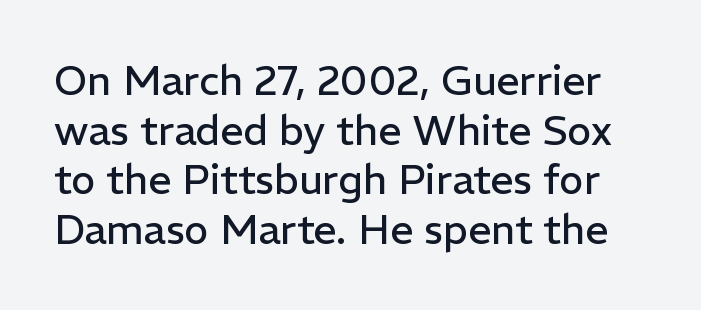
The image shows 41 px regular-weight sans-serif type, upright; set line spacing 1.21x, normal letter spacing, not underlined; low stroke contrast and a medium x-height.
